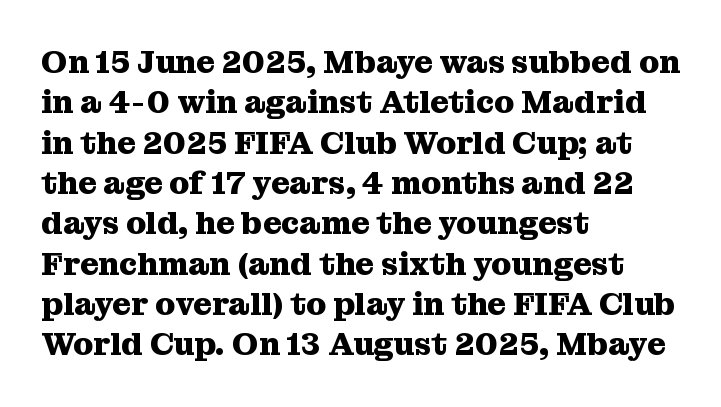
{"serif": "yes", "italic": "no", "bold": "yes", "weight": "heavy", "width": "normal", "stroke_contrast": "medium", "x_height": "medium", "monospaced": "no", "underline": "no", "align": "left", "line_spacing": "normal", "line_spacing_ratio": 1.26, "letter_spacing": "normal", "letter_spacing_em": 0.0, "glyph_px": 32}
